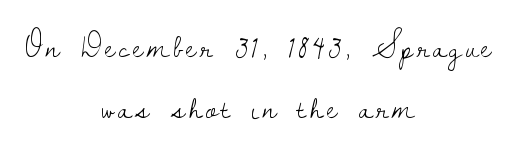
{"serif": "yes", "bold": "no", "weight": "light", "width": "normal", "stroke_contrast": "low", "x_height": "small", "monospaced": "no", "underline": "no", "align": "center", "line_spacing_ratio": 1.84, "glyph_px": 33}
